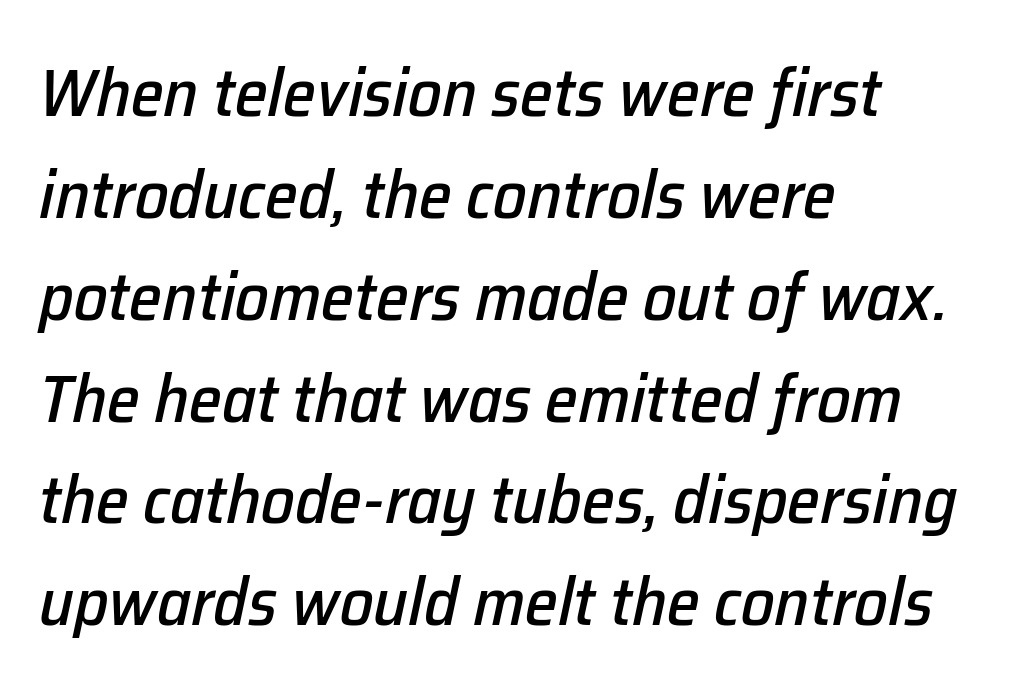
The image shows 67 px text type, italic (leaning right); set left-aligned, normal line spacing (1.52x), normal letter spacing, not underlined; low stroke contrast and a medium x-height.
